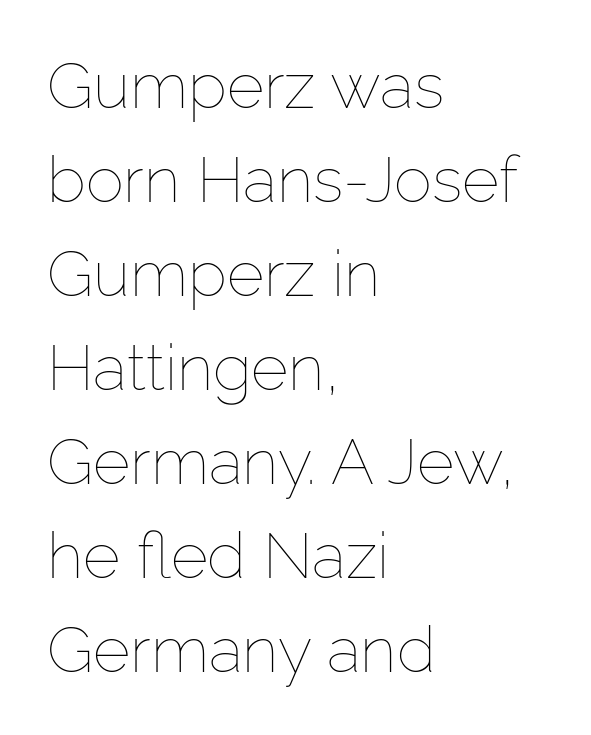
The image shows 64 px thin type, upright; set left-aligned, normal line spacing (1.47x), normal letter spacing, not underlined; low stroke contrast and a medium x-height.
